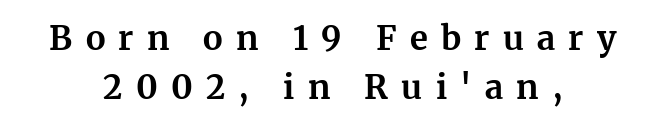
Q: Is the text bold? A: Yes.
Q: Is the text italic (slanted)? A: No, it is upright.
Q: Is the typeface a serif or a sans-serif typeface? A: Serif.
Q: Is the text underlined? A: No.
Q: How is the paragraph aligned? A: Centered.
Q: Is the spacing between letters normal or unusually wide? A: Unusually wide.
Q: Is the spacing between lines tight, normal or loose? A: Normal.
Q: Width (condensed, normal, or wide)? A: Normal.
Q: Stroke contrast? A: Medium.
Q: x-height? A: Medium.
Q: Monospaced? A: No.
